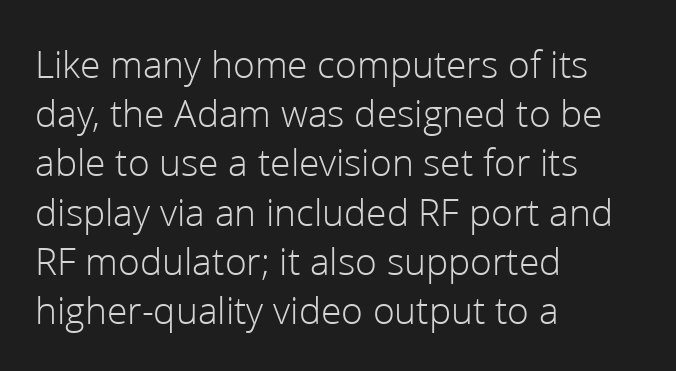
Inter-character spacing is left at the font's built-in metrics. Do the characters align in a grid? No, the font is proportional. The font's upright variant was chosen for this text. A bare baseline throughout the passage. Bold? No — there's no thickening of the strokes. The typeface chosen for these lines omits serifs.
